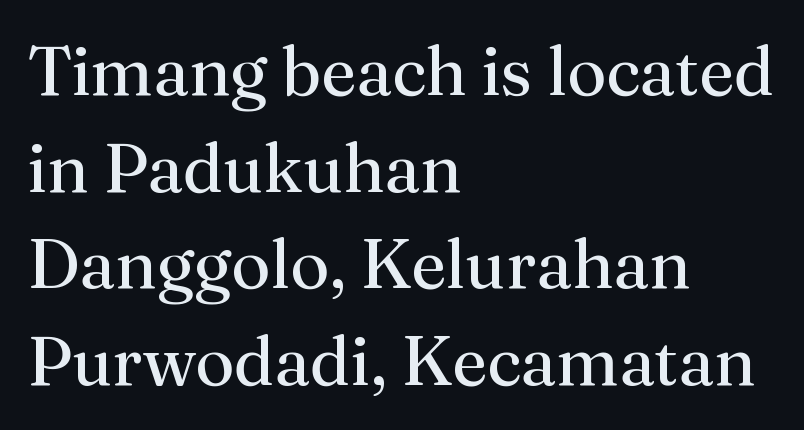
The image shows 69 px regular-weight serif type, upright; set left-aligned, normal line spacing (1.4x), normal letter spacing, not underlined; medium stroke contrast and a medium x-height.
